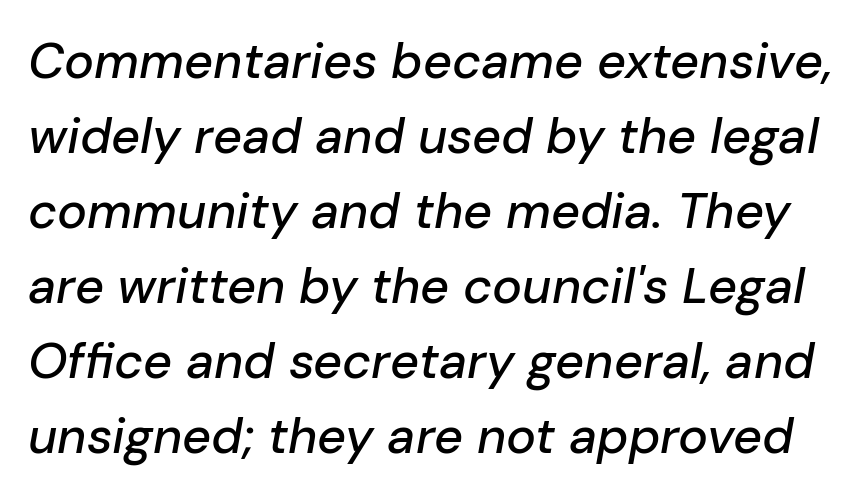
The image shows 50 px text type, italic (leaning right); set normal line spacing (1.5x), normal letter spacing, not underlined; low stroke contrast and a medium x-height.
